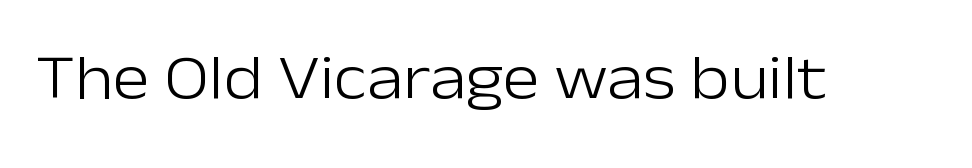
The image shows 63 px light sans-serif type, upright; set normal letter spacing, not underlined; low stroke contrast and a medium x-height.
